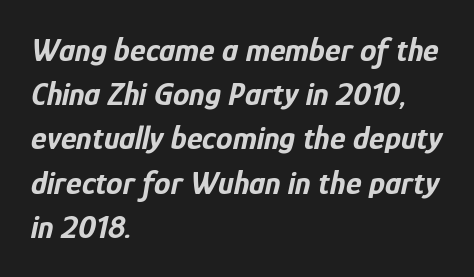
{"italic": "yes", "lean": "right", "slant_degrees": 12, "bold": "yes", "weight": "bold", "width": "condensed", "stroke_contrast": "low", "x_height": "medium", "monospaced": "no", "underline": "no", "align": "left", "line_spacing": "normal", "line_spacing_ratio": 1.34, "letter_spacing": "normal", "letter_spacing_em": 0.0, "glyph_px": 33}
